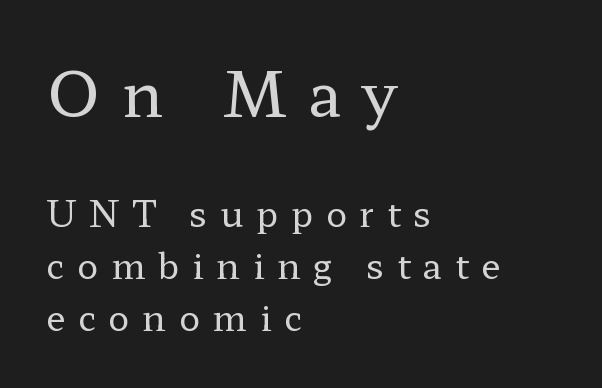
{"serif": "yes", "italic": "no", "bold": "no", "weight": "regular", "width": "wide", "stroke_contrast": "low", "x_height": "medium", "monospaced": "no", "underline": "no", "align": "left", "line_spacing": "normal", "line_spacing_ratio": 1.49, "letter_spacing": "wide", "letter_spacing_em": 0.36, "larger_block": "first", "size_ratio": 1.74, "glyph_px": 61}
